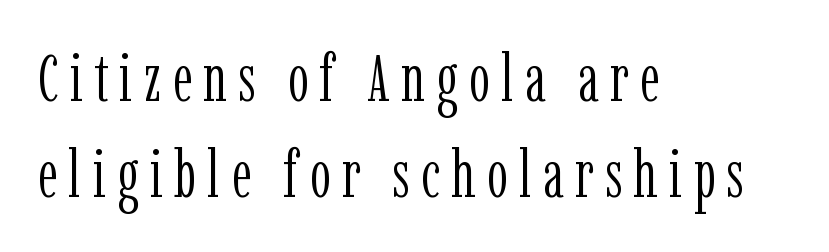
The image shows 66 px light, condensed serif type, upright; set left-aligned, normal line spacing (1.45x), not underlined; low stroke contrast and a medium x-height.
